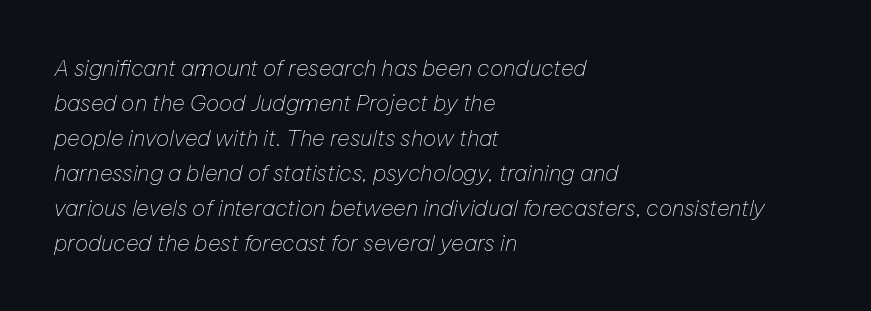
The image shows 22 px text type, italic (leaning right); set left-aligned, normal line spacing (1.59x), normal letter spacing, not underlined.
